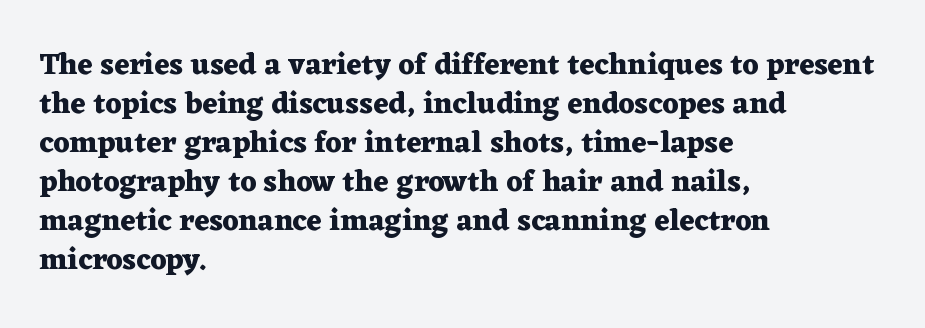
Q: Is the text bold? A: Yes.
Q: Is the text italic (slanted)? A: No, it is upright.
Q: Is the typeface a serif or a sans-serif typeface? A: Serif.
Q: Is the text underlined? A: No.
Q: How is the paragraph aligned? A: Left-aligned.
Q: Is the spacing between letters normal or unusually wide? A: Normal.
Q: Is the spacing between lines tight, normal or loose? A: Normal.
Q: Width (condensed, normal, or wide)? A: Wide.
Q: Stroke contrast? A: Medium.
Q: x-height? A: Medium.
Q: Monospaced? A: No.
